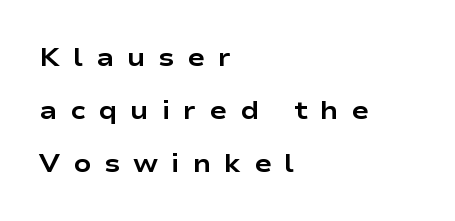
{"italic": "no", "bold": "yes", "underline": "no", "align": "left", "line_spacing": "loose", "line_spacing_ratio": 2.03, "letter_spacing": "wide", "letter_spacing_em": 0.5, "glyph_px": 26}
